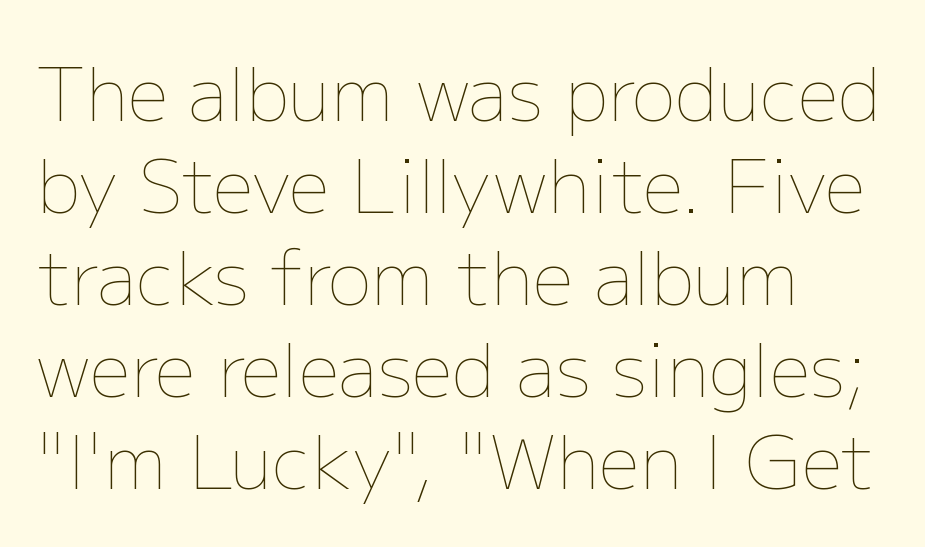
{"italic": "no", "bold": "no", "weight": "thin", "width": "normal", "stroke_contrast": "low", "x_height": "medium", "monospaced": "no", "underline": "no", "align": "left", "line_spacing": "normal", "line_spacing_ratio": 1.26, "letter_spacing": "normal", "letter_spacing_em": 0.0, "glyph_px": 73}
